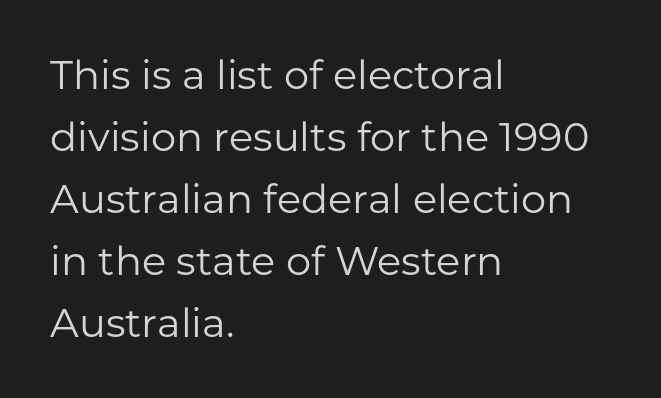
Q: Is the text bold? A: No.
Q: Is the text italic (slanted)? A: No, it is upright.
Q: Is the typeface a serif or a sans-serif typeface? A: Sans-serif.
Q: Is the text underlined? A: No.
Q: How is the paragraph aligned? A: Left-aligned.
Q: Is the spacing between letters normal or unusually wide? A: Normal.
Q: Is the spacing between lines tight, normal or loose? A: Normal.
Q: Width (condensed, normal, or wide)? A: Normal.
Q: Stroke contrast? A: Low.
Q: x-height? A: Medium.
Q: Monospaced? A: No.
